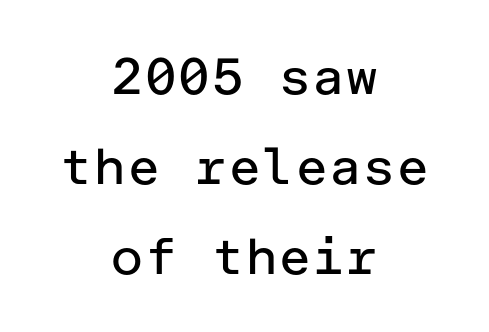
{"serif": "no", "italic": "no", "bold": "no", "weight": "regular", "width": "normal", "stroke_contrast": "low", "x_height": "medium", "underline": "no", "align": "center", "line_spacing_ratio": 1.76, "letter_spacing": "normal", "letter_spacing_em": 0.0, "glyph_px": 51}
